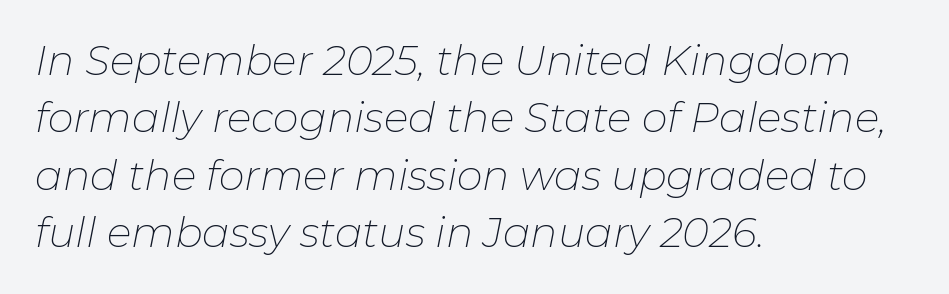
Q: Is the text bold? A: No.
Q: Is the text italic (slanted)? A: Yes, it leans right by about 11 degrees.
Q: Is the text underlined? A: No.
Q: How is the paragraph aligned? A: Left-aligned.
Q: Is the spacing between letters normal or unusually wide? A: Normal.
Q: Is the spacing between lines tight, normal or loose? A: Normal.
Q: Width (condensed, normal, or wide)? A: Normal.
Q: Stroke contrast? A: Low.
Q: x-height? A: Medium.
Q: Monospaced? A: No.
